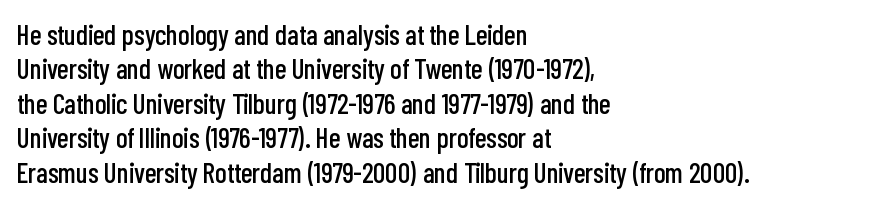
The image shows 28 px condensed sans-serif type, upright; set left-aligned, line spacing 1.23x, normal letter spacing, not underlined; low stroke contrast and a medium x-height.
